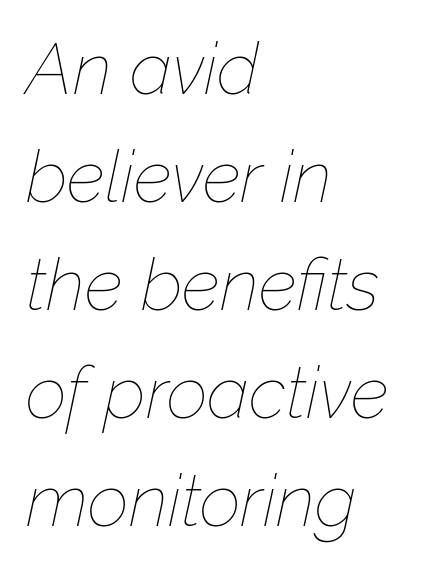
{"italic": "yes", "lean": "right", "slant_degrees": 12, "bold": "no", "weight": "thin", "width": "normal", "stroke_contrast": "low", "x_height": "medium", "monospaced": "no", "underline": "no", "align": "left", "line_spacing": "normal", "line_spacing_ratio": 1.5, "letter_spacing": "normal", "letter_spacing_em": 0.0, "glyph_px": 72}
